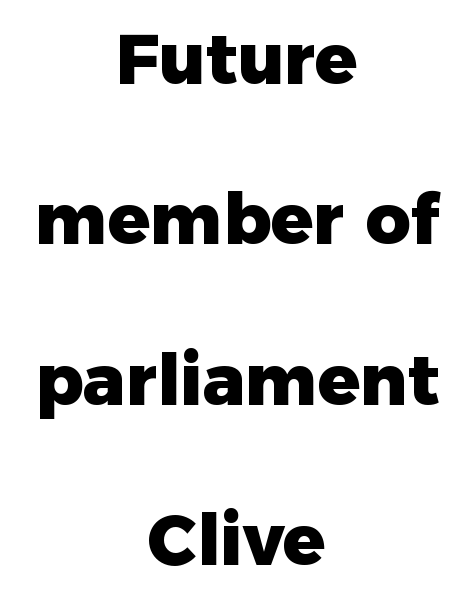
{"serif": "no", "italic": "no", "bold": "yes", "weight": "heavy", "width": "normal", "stroke_contrast": "low", "x_height": "medium", "monospaced": "no", "underline": "no", "align": "center", "line_spacing": "loose", "line_spacing_ratio": 2.29, "letter_spacing": "normal", "letter_spacing_em": 0.0, "glyph_px": 70}
